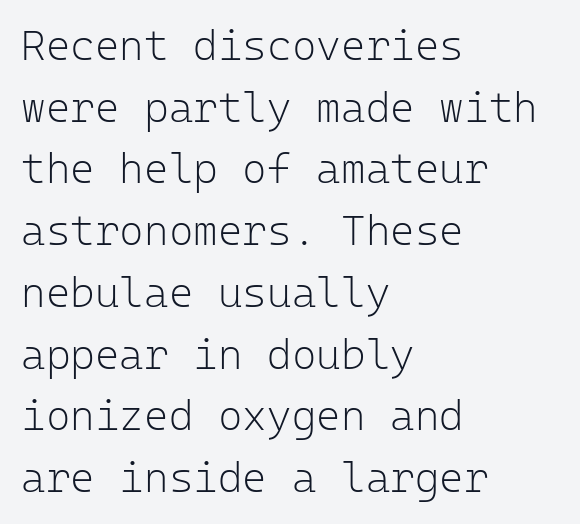
The image shows 42 px light sans-serif type, upright, monospaced; set left-aligned, normal line spacing (1.47x), normal letter spacing, not underlined; low stroke contrast and a medium x-height.
